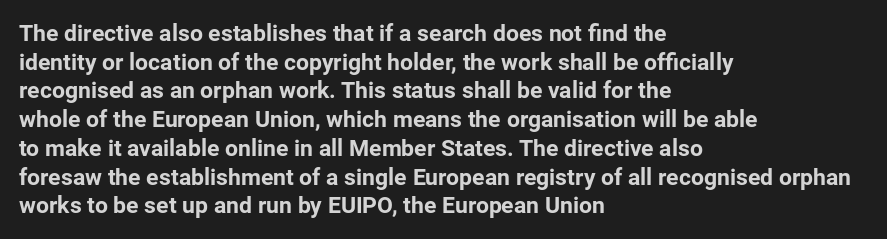
{"italic": "no", "bold": "yes", "underline": "no", "align": "left", "line_spacing": "normal", "line_spacing_ratio": 1.25, "letter_spacing": "normal", "letter_spacing_em": 0.0, "glyph_px": 23}
